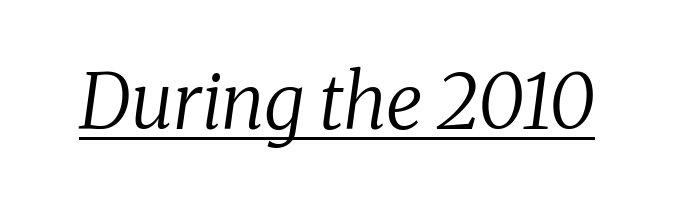
The image shows 76 px regular-weight serif type, italic (leaning right); set normal letter spacing, underlined; medium stroke contrast and a medium x-height.
